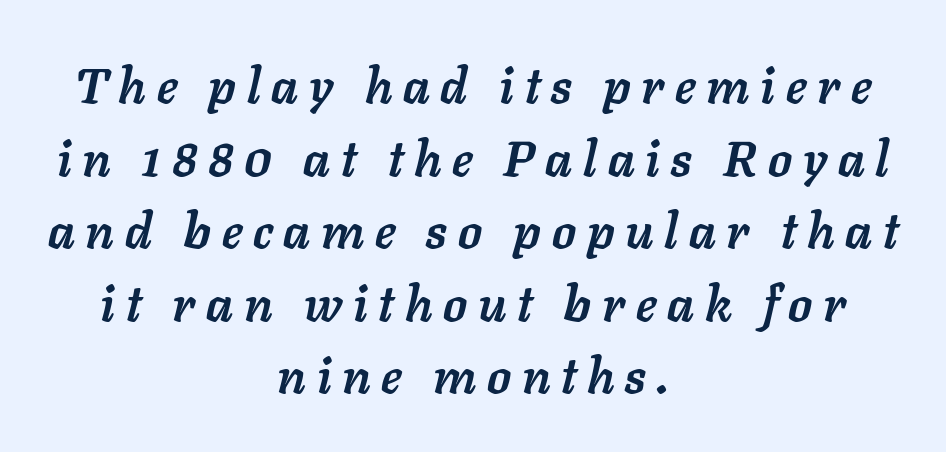
The image shows 49 px semibold type, italic (leaning right); set centered, normal line spacing (1.48x), unusually wide letter spacing (+0.22 em), not underlined; low stroke contrast and a medium x-height.
